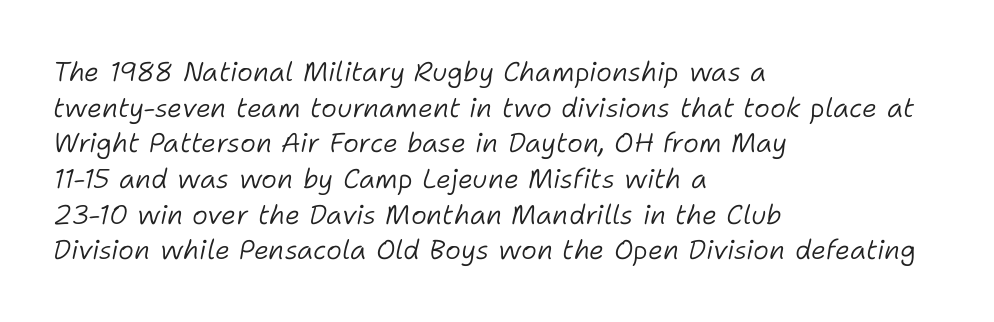
Q: Is the text bold? A: No.
Q: Is the text italic (slanted)? A: Yes, it leans right by about 11 degrees.
Q: Is the text underlined? A: No.
Q: How is the paragraph aligned? A: Left-aligned.
Q: Is the spacing between letters normal or unusually wide? A: Normal.
Q: Is the spacing between lines tight, normal or loose? A: Normal.
